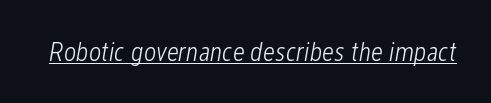
The image shows 27 px text type, italic (leaning right); set normal letter spacing, underlined.
